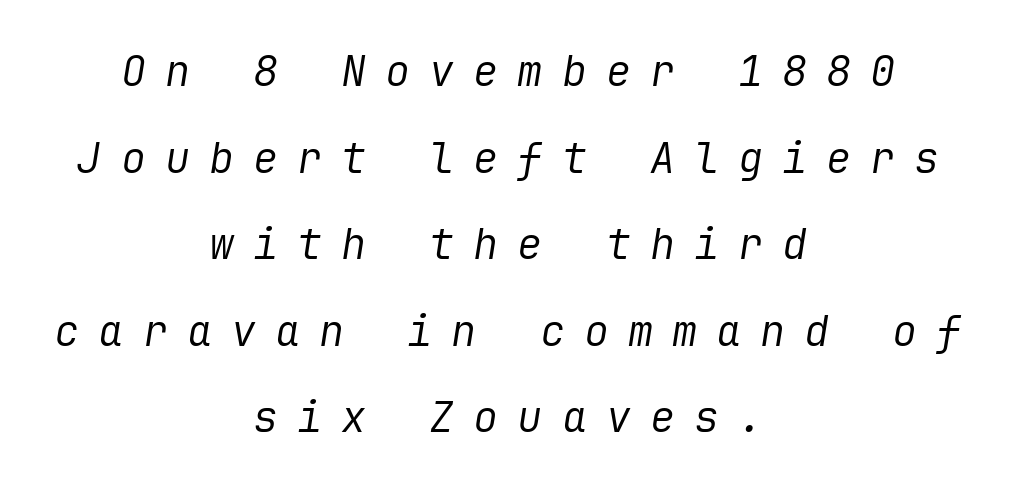
Q: Is the text bold? A: No.
Q: Is the text italic (slanted)? A: Yes, it leans right by about 9 degrees.
Q: Is the text underlined? A: No.
Q: How is the paragraph aligned? A: Centered.
Q: Is the spacing between letters normal or unusually wide? A: Unusually wide.
Q: Is the spacing between lines tight, normal or loose? A: Loose.
Q: Width (condensed, normal, or wide)? A: Normal.
Q: Stroke contrast? A: Low.
Q: x-height? A: Medium.
